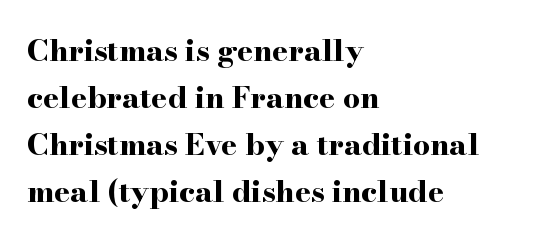
The glyphs are unaccompanied by any horizontal stroke below them. The face used here is rendered with its standard letterfit. Ordinary non-slanted type is in use. Each glyph is drawn with heavy, bold strokes. Is this a fixed-width face? No — the glyphs have proportional, varying widths. Leading matches the norm, producing a regular column.
